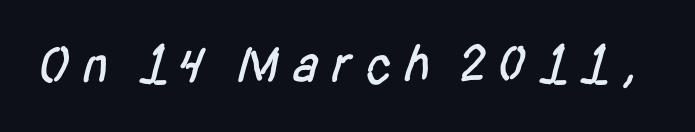
The image shows 53 px condensed sans-serif type; set not underlined; low stroke contrast and a large x-height.
